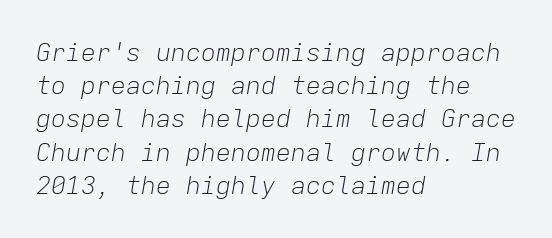
Successive baselines arrive at the customary interval. Looking at the ascenders, they clearly lean. Typeset ragged right — the left edge is the straight one. Has an underline been added? It has not. Here the glyphs are tracked normally, forming tight word shapes.
